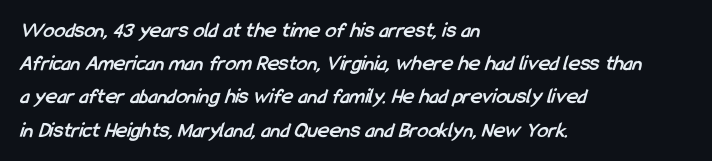
{"bold": "yes", "underline": "no", "align": "left", "line_spacing": "normal", "line_spacing_ratio": 1.51, "letter_spacing": "normal", "letter_spacing_em": 0.0, "glyph_px": 22}
